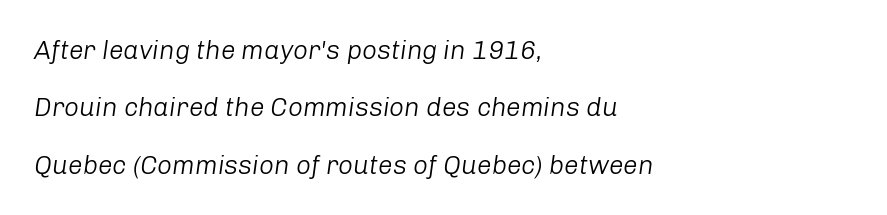
The image shows 26 px text type, italic (leaning right); set left-aligned, loose line spacing (2.21x), normal letter spacing, not underlined.
